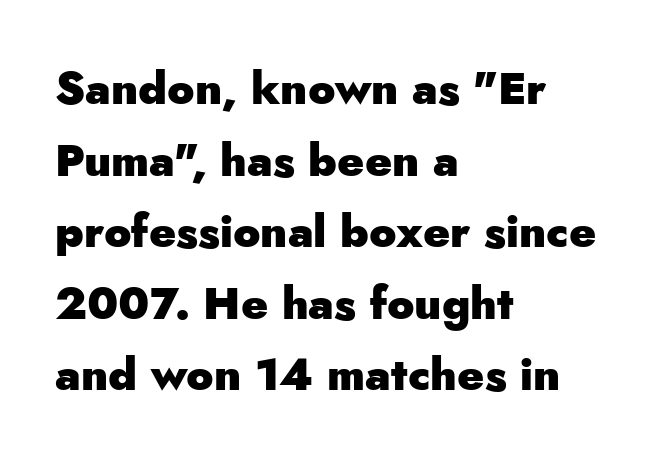
The image shows 45 px heavy sans-serif type, upright; set left-aligned, normal line spacing (1.59x), normal letter spacing, not underlined; low stroke contrast and a small x-height.
